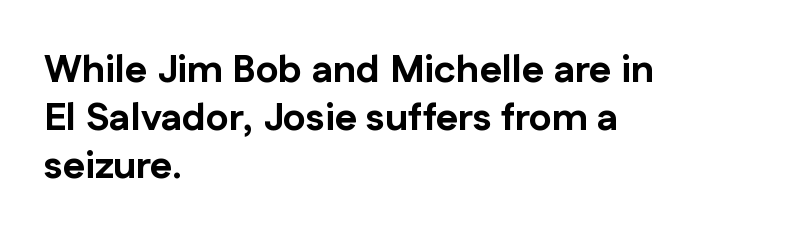
{"serif": "no", "italic": "no", "bold": "yes", "weight": "bold", "width": "normal", "stroke_contrast": "low", "x_height": "medium", "monospaced": "no", "underline": "no", "align": "left", "line_spacing": "normal", "line_spacing_ratio": 1.26, "letter_spacing": "normal", "letter_spacing_em": 0.0, "glyph_px": 38}
